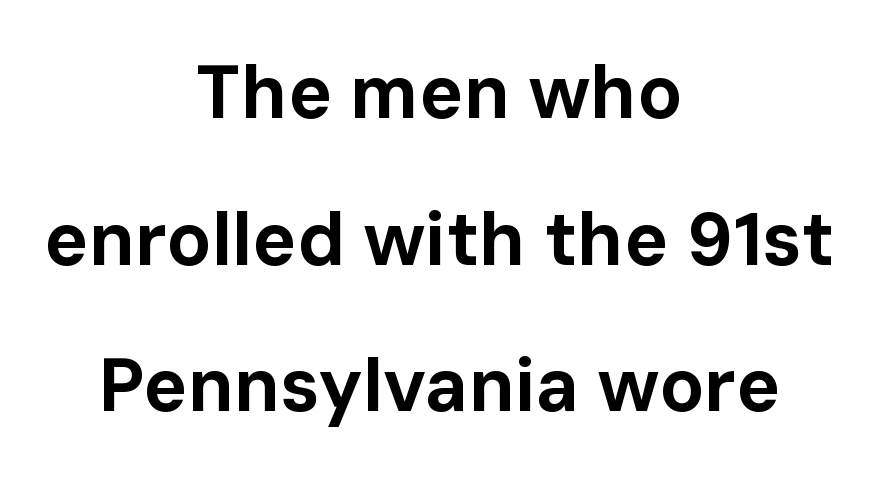
{"serif": "no", "italic": "no", "bold": "yes", "weight": "bold", "width": "normal", "stroke_contrast": "low", "x_height": "medium", "monospaced": "no", "underline": "no", "align": "center", "line_spacing": "loose", "line_spacing_ratio": 1.98, "letter_spacing": "normal", "letter_spacing_em": 0.0, "glyph_px": 74}
